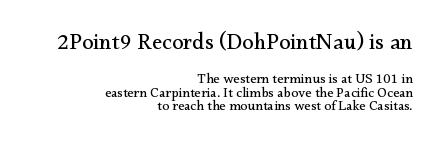
{"italic": "no", "bold": "no", "underline": "no", "align": "right", "line_spacing": "tight", "line_spacing_ratio": 0.98, "letter_spacing": "normal", "letter_spacing_em": 0.0, "larger_block": "first", "size_ratio": 1.64, "glyph_px": 23}
